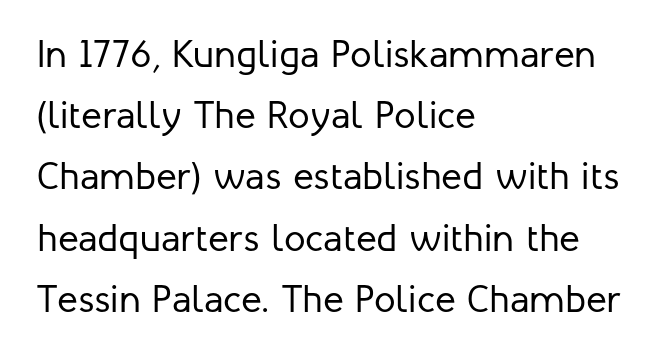
{"serif": "no", "italic": "no", "bold": "no", "weight": "regular", "width": "normal", "stroke_contrast": "low", "x_height": "medium", "monospaced": "no", "underline": "no", "align": "left", "line_spacing": "normal", "line_spacing_ratio": 1.57, "letter_spacing": "normal", "letter_spacing_em": 0.0, "glyph_px": 39}
